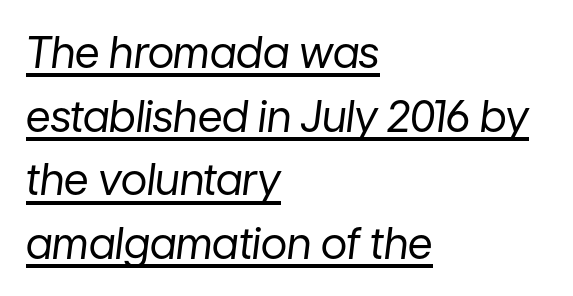
Q: Is the text bold? A: No.
Q: Is the text italic (slanted)? A: Yes, it leans right by about 7 degrees.
Q: Is the text underlined? A: Yes.
Q: How is the paragraph aligned? A: Left-aligned.
Q: Is the spacing between letters normal or unusually wide? A: Normal.
Q: Is the spacing between lines tight, normal or loose? A: Normal.
Q: Width (condensed, normal, or wide)? A: Normal.
Q: Stroke contrast? A: Low.
Q: x-height? A: Medium.
Q: Monospaced? A: No.
